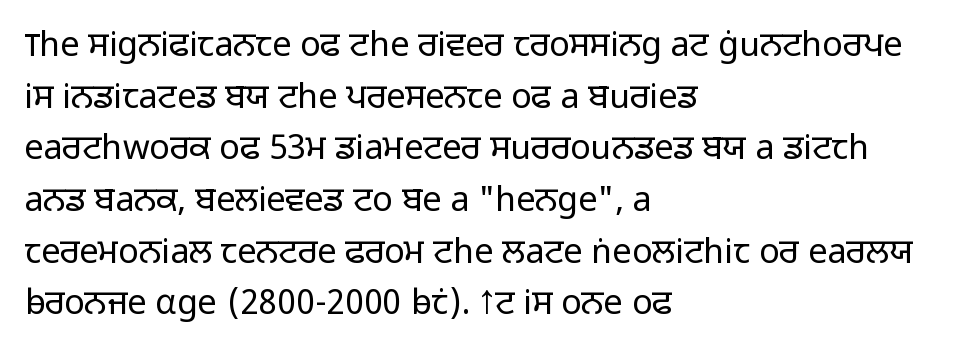
{"serif": "no", "italic": "no", "bold": "no", "weight": "light", "width": "normal", "stroke_contrast": "low", "x_height": "medium", "monospaced": "no", "underline": "no", "align": "left", "line_spacing": "normal", "line_spacing_ratio": 1.52, "letter_spacing": "normal", "letter_spacing_em": 0.0, "glyph_px": 34}
